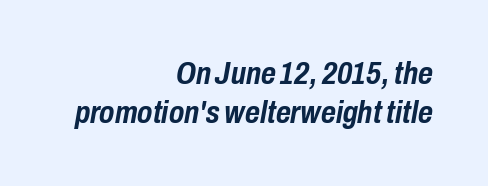
Underline: absent. The specimen reads as italic at a glance. Set as a true bold cut, around the 700 mark. Compared with typical body copy, the letter spacing here is the same. Varying glyph widths throughout — classic text-font behaviour. Line endings align vertically; line beginnings do not.
